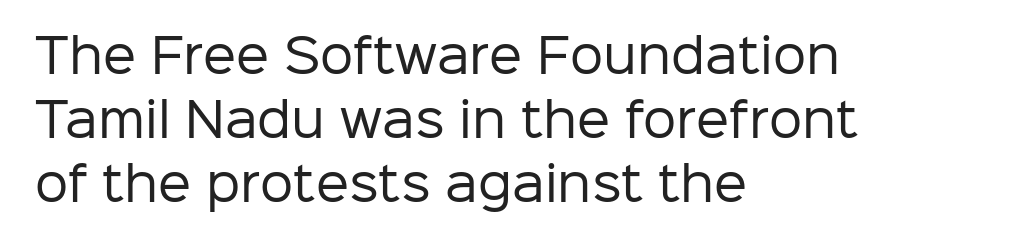
{"serif": "no", "italic": "no", "bold": "no", "weight": "regular", "width": "normal", "stroke_contrast": "low", "x_height": "medium", "monospaced": "no", "underline": "no", "align": "left", "line_spacing": "normal", "line_spacing_ratio": 1.36, "letter_spacing": "normal", "letter_spacing_em": 0.0, "glyph_px": 47}
